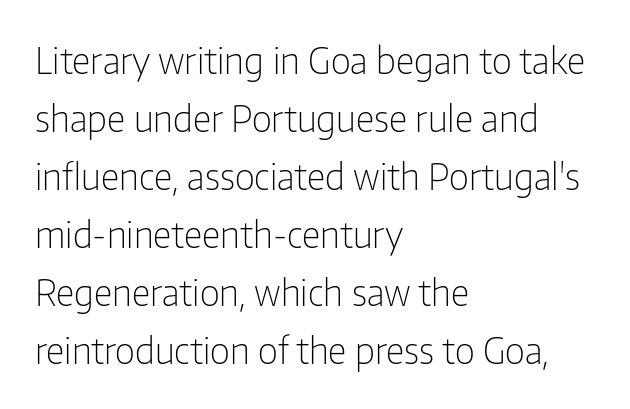
Serif or sans? Sans — the stroke terminals are bare. Check the space under the baseline: it is left empty. The strokes carry an ordinary text weight at most. Does the leading feel generous? No, just average.
